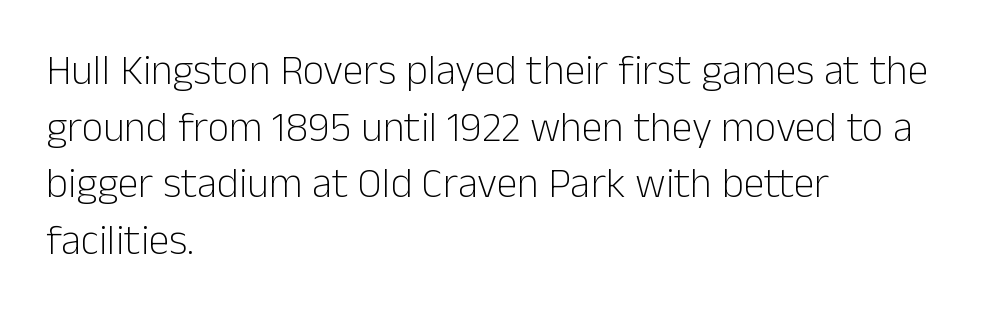
Q: Is the text bold? A: No.
Q: Is the text italic (slanted)? A: No, it is upright.
Q: Is the typeface a serif or a sans-serif typeface? A: Sans-serif.
Q: Is the text underlined? A: No.
Q: How is the paragraph aligned? A: Left-aligned.
Q: Is the spacing between letters normal or unusually wide? A: Normal.
Q: Is the spacing between lines tight, normal or loose? A: Normal.
Q: Width (condensed, normal, or wide)? A: Normal.
Q: Stroke contrast? A: Low.
Q: x-height? A: Medium.
Q: Monospaced? A: No.
